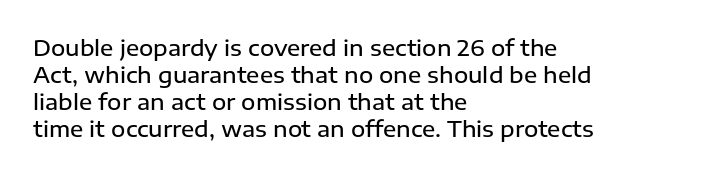
Q: Is the text bold? A: Semi-bold.
Q: Is the text italic (slanted)? A: No, it is upright.
Q: Is the text underlined? A: No.
Q: How is the paragraph aligned? A: Left-aligned.
Q: Is the spacing between letters normal or unusually wide? A: Normal.
